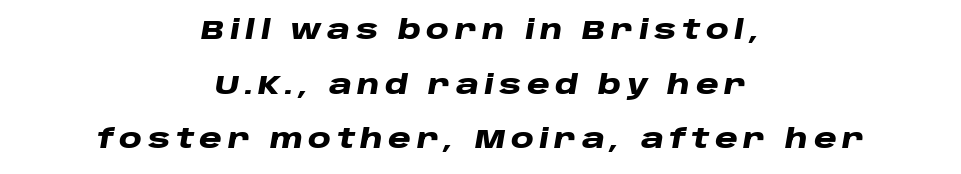
The image shows 26 px bold type, italic (leaning right); set centered, loose line spacing (2.1x), unusually wide letter spacing (+0.21 em), not underlined.
